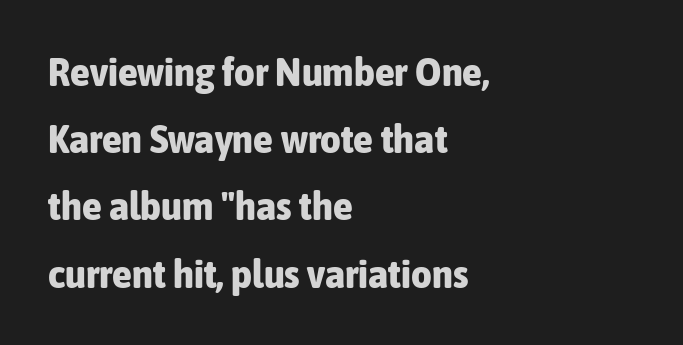
The image shows 40 px bold, condensed sans-serif type, upright; set left-aligned, normal line spacing (1.68x), normal letter spacing, not underlined; low stroke contrast and a medium x-height.
